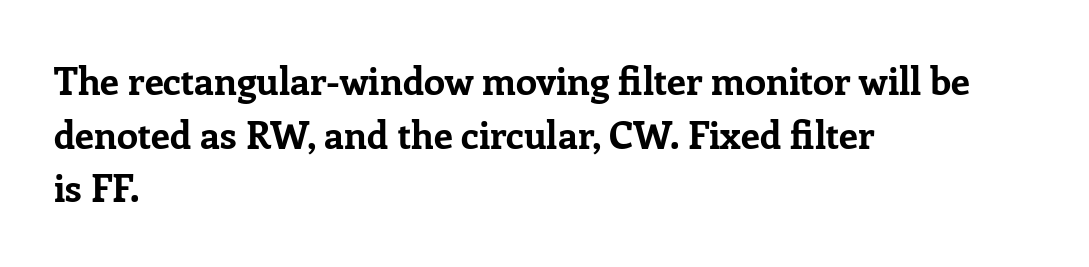
As a designer I'd log this as weight 700, bold. Nobody touched the tracking dial on this one. A roman cut, with each character standing at attention. The space beneath each line is pristine and unruled. Teacher's note: observe the even left margin — that is flush-left alignment. The rendering uses natural spacing where letterforms have individual widths.
